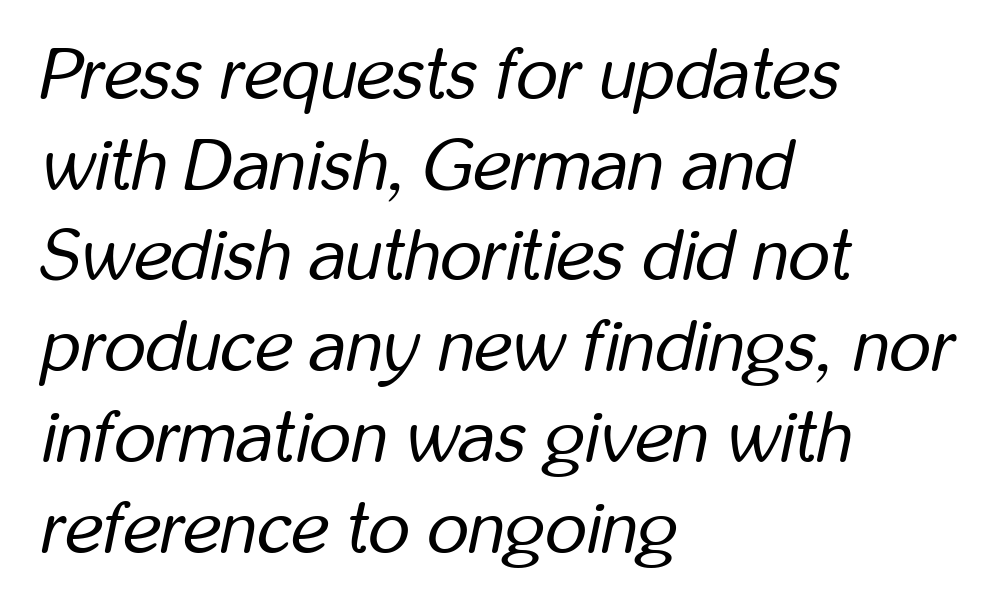
Q: Is the text bold? A: No.
Q: Is the text italic (slanted)? A: Yes, it leans right by about 12 degrees.
Q: Is the text underlined? A: No.
Q: How is the paragraph aligned? A: Left-aligned.
Q: Is the spacing between letters normal or unusually wide? A: Normal.
Q: Is the spacing between lines tight, normal or loose? A: Normal.
Q: Width (condensed, normal, or wide)? A: Condensed.
Q: Stroke contrast? A: Low.
Q: x-height? A: Medium.
Q: Monospaced? A: No.
